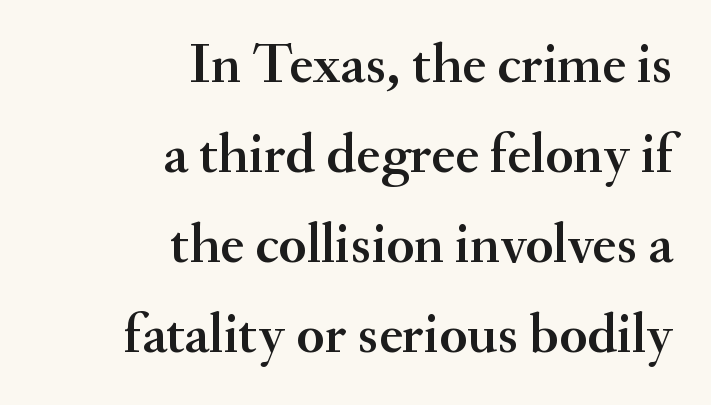
This block has exactly the height ordinary leading produces. Visually the block forms a straight wall on the right and a jagged coastline on the left. Each word holds together tightly as a unit, with standard inter-letter gaps. The letters stand upright; this is a roman face. Quick note: underline off. The rendering uses natural spacing where letterforms have individual widths.
